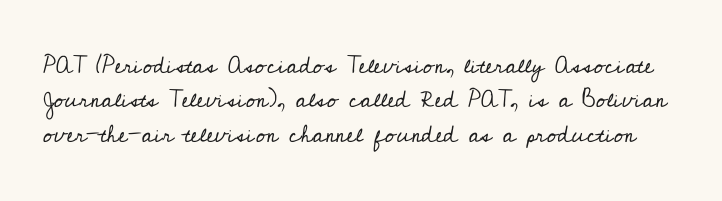
Clear beneath every line of the passage. The characters are drawn with everyday or finer stroke widths. Letter spacing: default. Regular leading.
